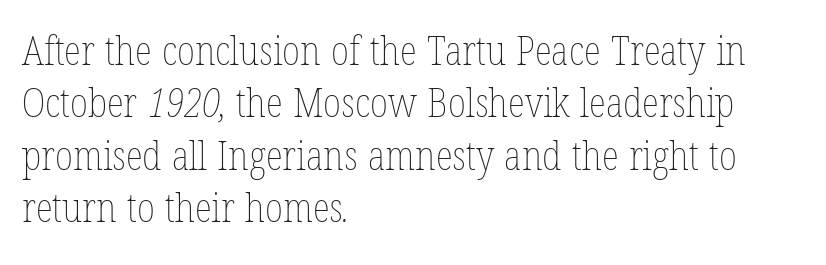
Q: Is the text bold? A: No.
Q: Is the text underlined? A: No.
Q: How is the paragraph aligned? A: Left-aligned.
Q: Is the spacing between letters normal or unusually wide? A: Normal.
Q: Is the spacing between lines tight, normal or loose? A: Normal.
Q: Width (condensed, normal, or wide)? A: Condensed.
Q: Stroke contrast? A: Low.
Q: x-height? A: Medium.
Q: Monospaced? A: No.
